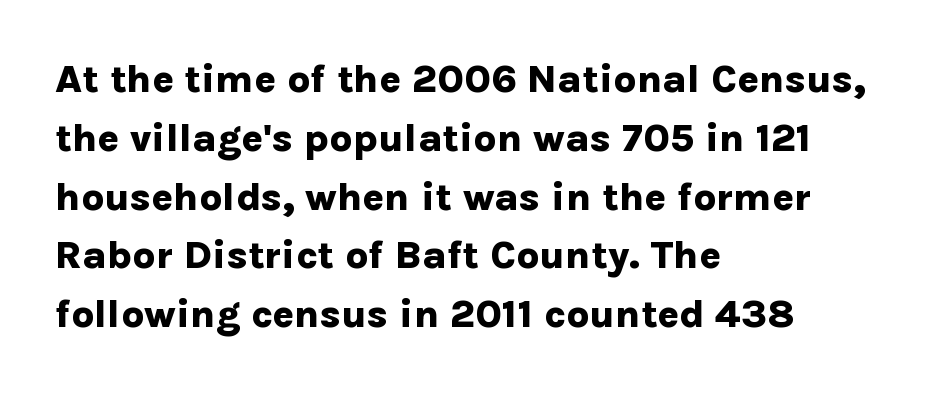
The face used here is proportionally spaced, like ordinary book or web type. The passage shown is emphatically bold. Decoration check: the copy has no underline. Stroke terminals: plain, sans-serif.
